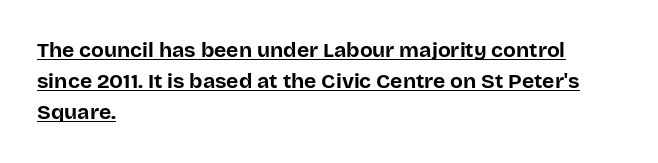
Which margin do the lines hug? The left one — the right edge is uneven. Honestly, the letter spacing is just normal — you wouldn't notice it. The characters look thick and weighty, a clear bold. Somebody hit Ctrl+U on this one — the words are underlined. Rendered with straight, roman letterforms.
